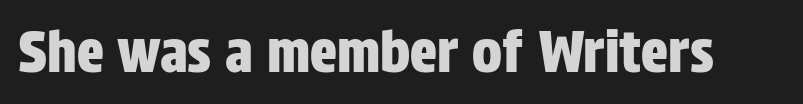
{"serif": "no", "italic": "no", "width": "condensed", "stroke_contrast": "low", "x_height": "large", "monospaced": "no", "underline": "no", "letter_spacing": "normal", "letter_spacing_em": 0.0, "glyph_px": 56}
